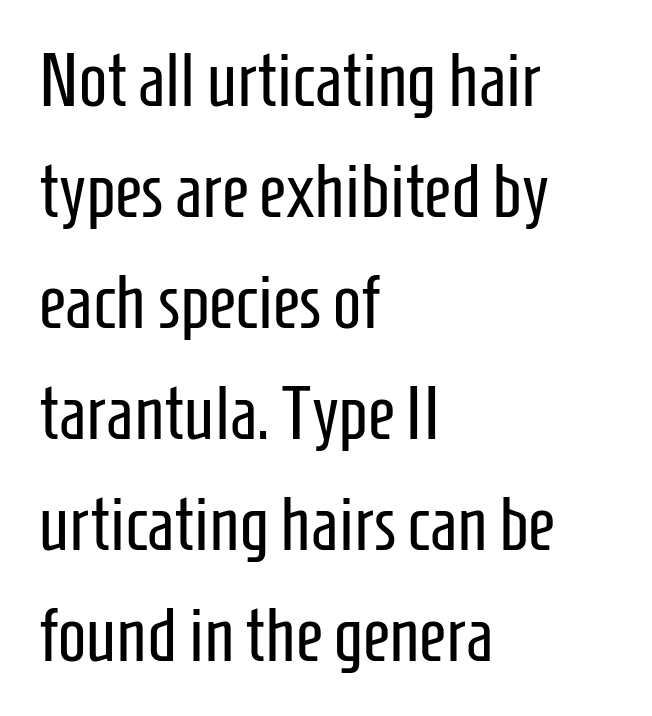
The image shows 75 px regular-weight, condensed sans-serif type, upright; set left-aligned, normal line spacing (1.48x), normal letter spacing, not underlined; low stroke contrast and a medium x-height.
